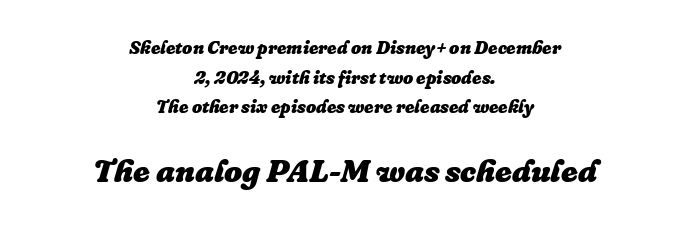
The image shows 32 px heavy type, italic (leaning right); set centered, normal line spacing (1.64x), normal letter spacing, not underlined; the second (bottom) block is 1.78x larger; low stroke contrast and a medium x-height.
